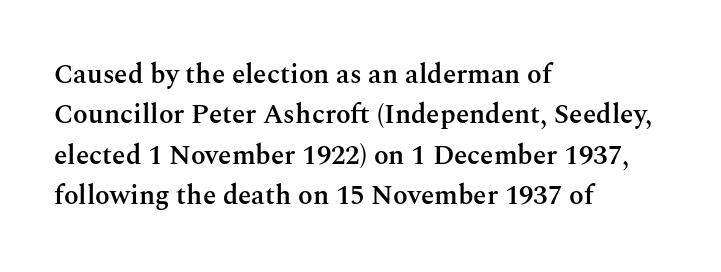
Glyph-to-glyph distance matches everyday printed text. Beneath every word, the page is bare. What's the leading like? Ordinary, nothing unusual. Typographic density is moderately raised because the face is semibold. Vertical strokes here are truly vertical.
